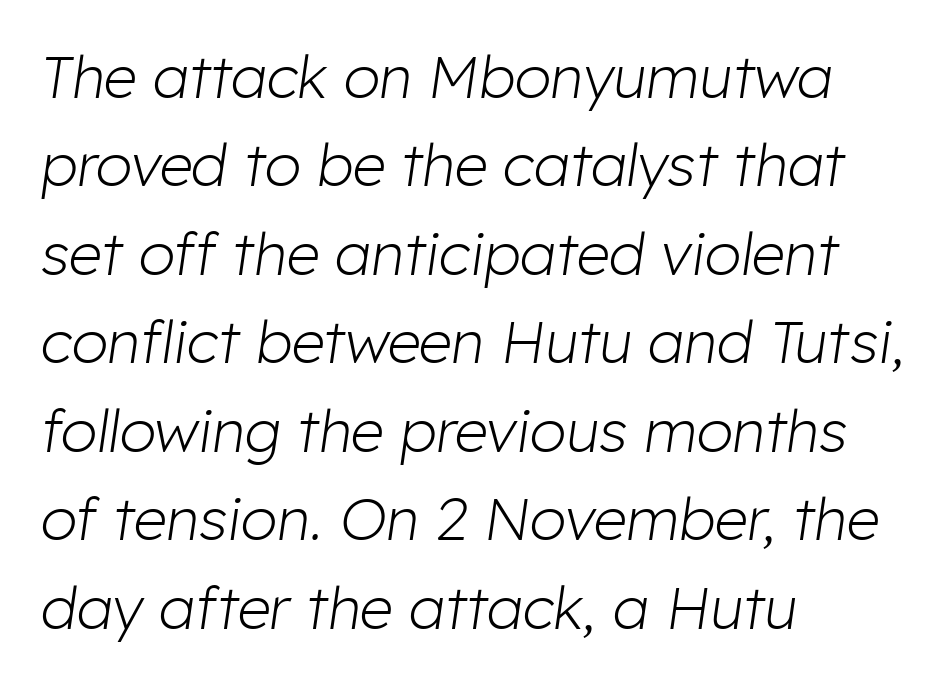
Q: Is the text bold? A: No.
Q: Is the text italic (slanted)? A: Yes, it leans right by about 8 degrees.
Q: Is the text underlined? A: No.
Q: How is the paragraph aligned? A: Left-aligned.
Q: Is the spacing between letters normal or unusually wide? A: Normal.
Q: Is the spacing between lines tight, normal or loose? A: Normal.
Q: Width (condensed, normal, or wide)? A: Normal.
Q: Stroke contrast? A: Low.
Q: x-height? A: Medium.
Q: Monospaced? A: No.
